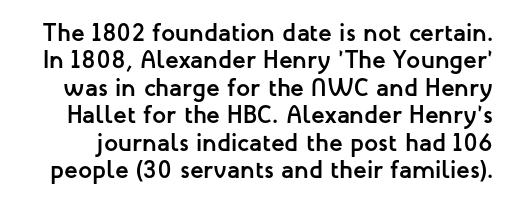
Q: Is the text bold? A: Yes.
Q: Is the text italic (slanted)? A: No, it is upright.
Q: Is the text underlined? A: No.
Q: Is the spacing between letters normal or unusually wide? A: Normal.
Q: Is the spacing between lines tight, normal or loose? A: Tight.
